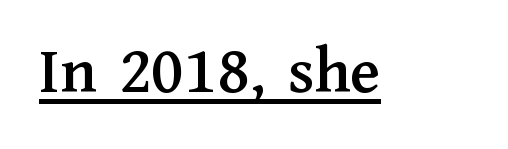
{"serif": "yes", "italic": "no", "width": "normal", "stroke_contrast": "medium", "x_height": "medium", "monospaced": "no", "underline": "yes", "letter_spacing": "normal", "letter_spacing_em": 0.0, "glyph_px": 67}
